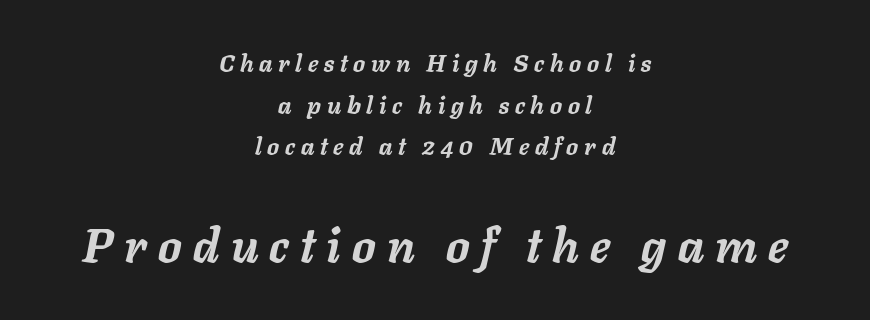
The image shows 47 px semibold type, italic (leaning right); set centered, line spacing 1.73x, unusually wide letter spacing (+0.24 em), not underlined; the second (bottom) block is 1.96x larger; low stroke contrast and a medium x-height.
